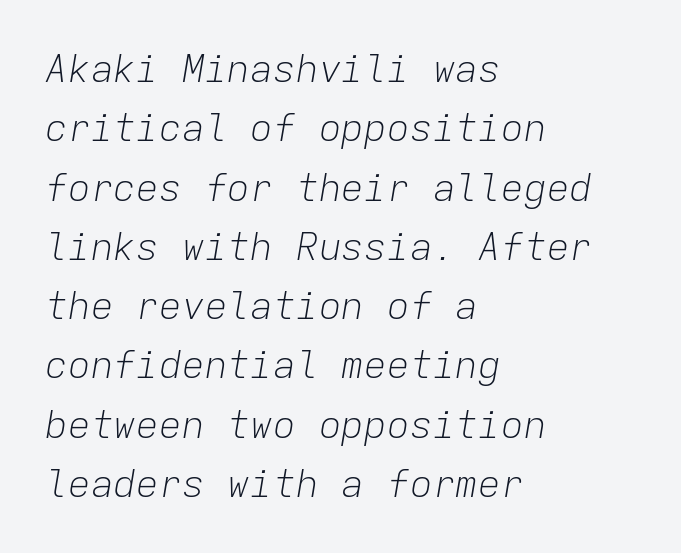
Yep, that's italic — everything's leaning. Caption: multi-line text, flush left, ragged right. These lines are rendered in a fixed-pitch font. Inter-character spacing is left at the font's built-in metrics. Caption: face not bold, strokes unweighted.
